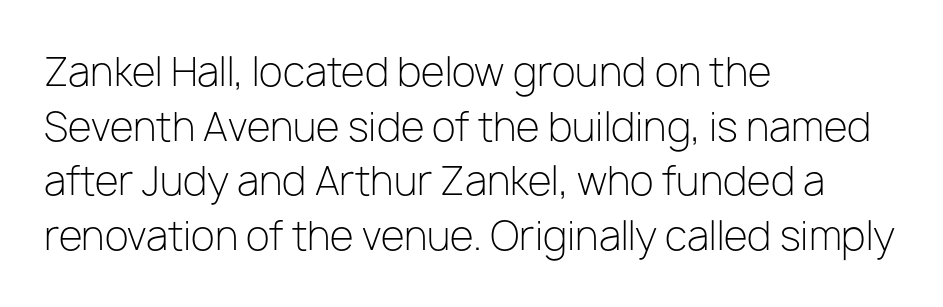
The line texture is even and compact thanks to regular tracking. Quick note: underline off. Does the type have serifs? No, each stem ends abruptly. Varying glyph widths throughout — classic text-font behaviour. The letters stand straight up with perfectly vertical stems.
